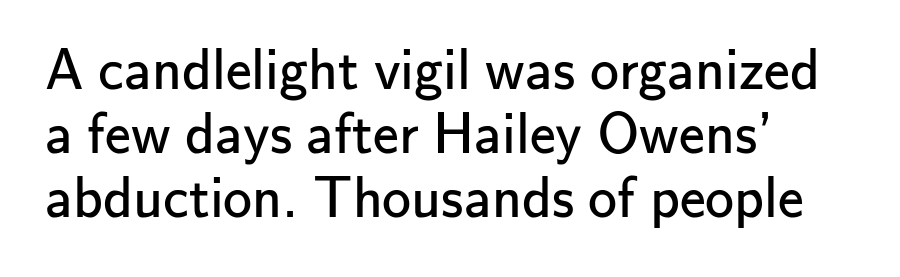
Heaviness? Minimal to ordinary, like unemphasized prose. You could not count columns in this text — the font is proportionally spaced. Characters remain perfectly vertical along every line. In terms of leading, this rendering errs on the cramped side.
